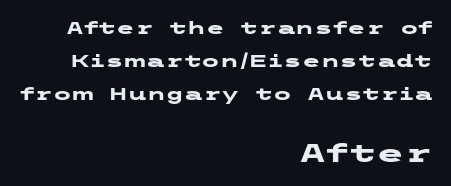
Which chunk is bigger? The second one — the bottom block dwarfs the top. These lines stand farther apart than default settings would place them. You can tell it's not italic because the verticals are truly vertical. No word sits above an underline. Typeset ragged left — the right edge is the straight one.
